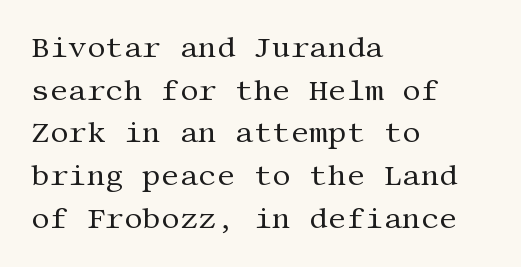
The image shows 29 px regular-weight serif type, upright; set left-aligned, normal line spacing (1.47x), normal letter spacing, not underlined; medium stroke contrast and a large x-height.
